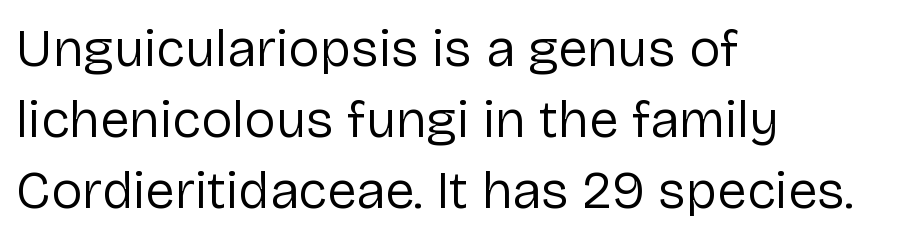
{"serif": "no", "italic": "no", "bold": "no", "weight": "regular", "width": "normal", "stroke_contrast": "low", "x_height": "medium", "monospaced": "no", "underline": "no", "align": "left", "line_spacing": "normal", "line_spacing_ratio": 1.34, "letter_spacing": "normal", "letter_spacing_em": 0.0, "glyph_px": 53}
